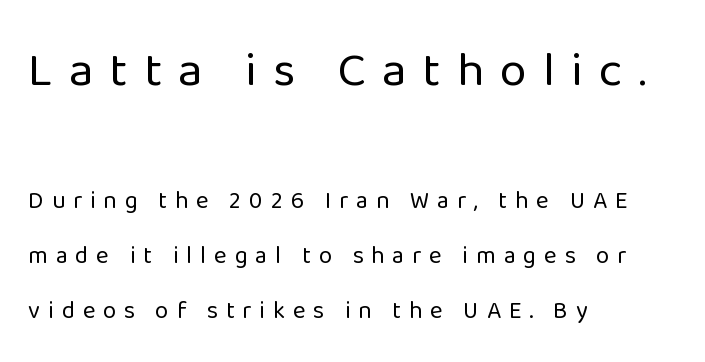
Q: Is the text bold? A: No.
Q: Is the text italic (slanted)? A: No, it is upright.
Q: Is the typeface a serif or a sans-serif typeface? A: Sans-serif.
Q: Is the text underlined? A: No.
Q: How is the paragraph aligned? A: Left-aligned.
Q: Is the spacing between letters normal or unusually wide? A: Unusually wide.
Q: Is the spacing between lines tight, normal or loose? A: Loose.
Q: Which block of text is set in a larger size, the first (top) or the second (bottom)? A: The first (top) one.
Q: Width (condensed, normal, or wide)? A: Normal.
Q: Stroke contrast? A: Low.
Q: x-height? A: Medium.
Q: Monospaced? A: No.
